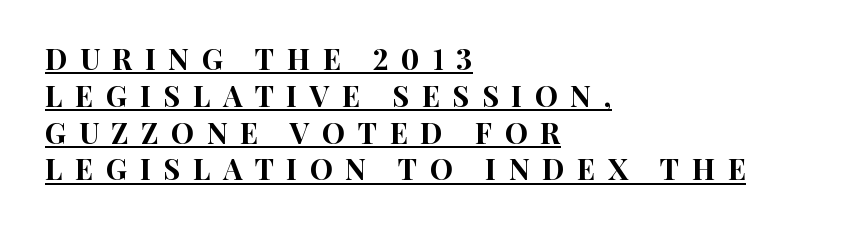
{"serif": "no", "italic": "no", "width": "condensed", "stroke_contrast": "high", "x_height": "large", "monospaced": "no", "underline": "yes", "align": "left", "line_spacing": "normal", "line_spacing_ratio": 1.27, "letter_spacing": "wide", "letter_spacing_em": 0.43, "glyph_px": 29}
